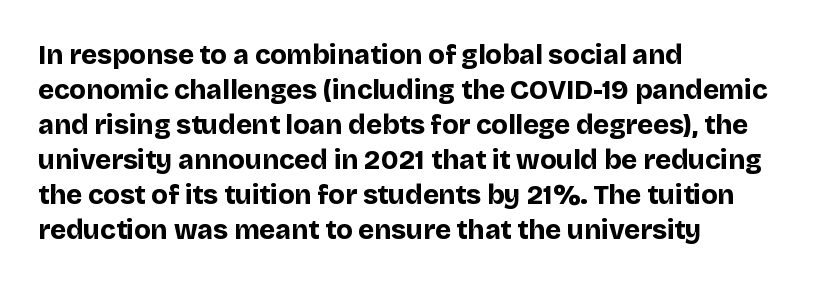
{"italic": "no", "bold": "yes", "underline": "no", "align": "left", "line_spacing": "normal", "line_spacing_ratio": 1.3, "letter_spacing": "normal", "letter_spacing_em": 0.0, "glyph_px": 27}
